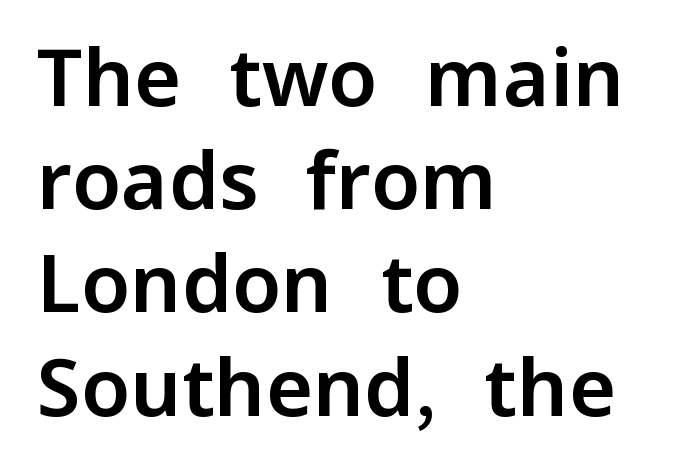
This sample has the flowing, uneven cadence of proportional lettering. A classic flush-left, rag-right setting is used for this passage. Type without underlining. Interline gaps are of average width in this sample. The letterforms sit shoulder to shoulder at normal distance. This is sans-serif lettering, the kind often seen on screens and signage.
